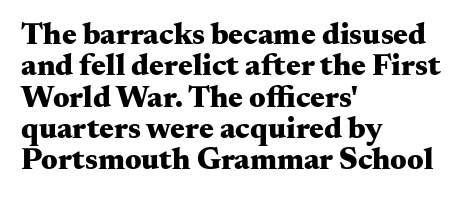
{"serif": "yes", "italic": "no", "bold": "yes", "weight": "heavy", "width": "wide", "stroke_contrast": "medium", "x_height": "small", "monospaced": "no", "underline": "no", "align": "left", "line_spacing": "tight", "line_spacing_ratio": 1.01, "letter_spacing": "normal", "letter_spacing_em": 0.0, "glyph_px": 31}
